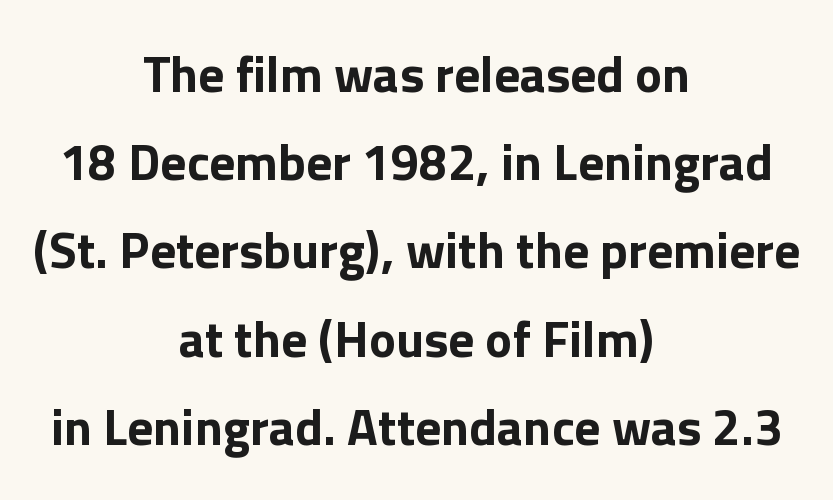
Q: Is the text italic (slanted)? A: No, it is upright.
Q: Is the typeface a serif or a sans-serif typeface? A: Sans-serif.
Q: Is the text underlined? A: No.
Q: How is the paragraph aligned? A: Centered.
Q: Is the spacing between letters normal or unusually wide? A: Normal.
Q: Width (condensed, normal, or wide)? A: Normal.
Q: Stroke contrast? A: Low.
Q: x-height? A: Medium.
Q: Monospaced? A: No.
